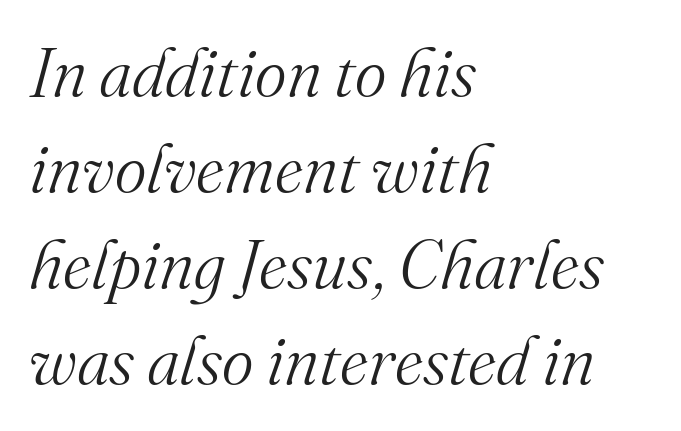
Q: Is the text bold? A: No.
Q: Is the text italic (slanted)? A: Yes, it leans right by about 16 degrees.
Q: Is the typeface a serif or a sans-serif typeface? A: Serif.
Q: Is the text underlined? A: No.
Q: How is the paragraph aligned? A: Left-aligned.
Q: Is the spacing between letters normal or unusually wide? A: Normal.
Q: Is the spacing between lines tight, normal or loose? A: Normal.
Q: Width (condensed, normal, or wide)? A: Normal.
Q: Stroke contrast? A: Medium.
Q: x-height? A: Small.
Q: Monospaced? A: No.
